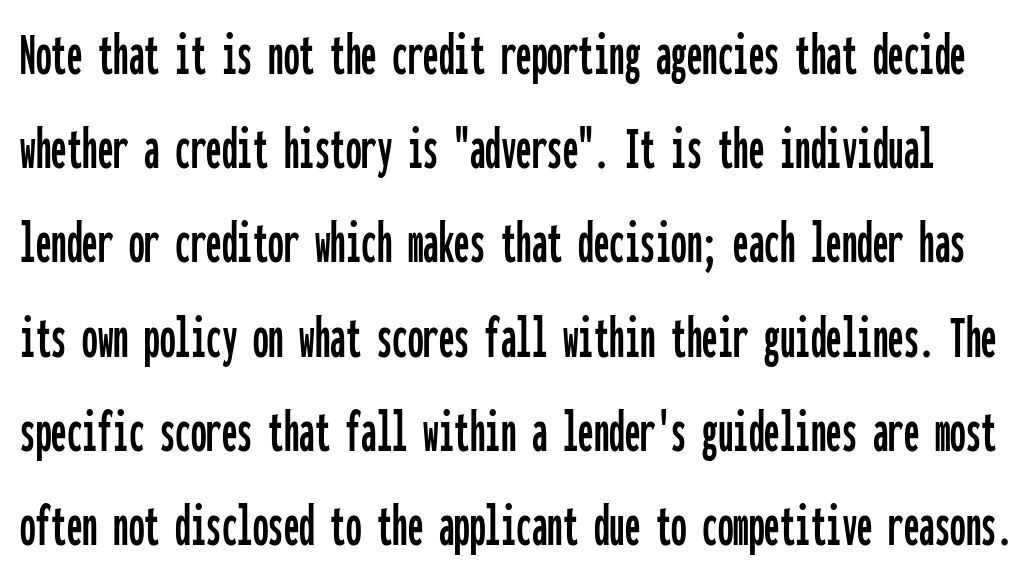
This sample uses a sans-serif face. The letters stand straight up with perfectly vertical stems. Plain, unruled lines of type. Glyph-to-glyph distance matches everyday printed text.
